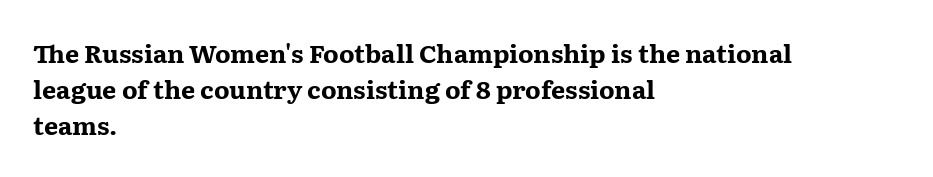
The image shows 25 px bold type, upright; set left-aligned, normal line spacing (1.45x), normal letter spacing, not underlined.
